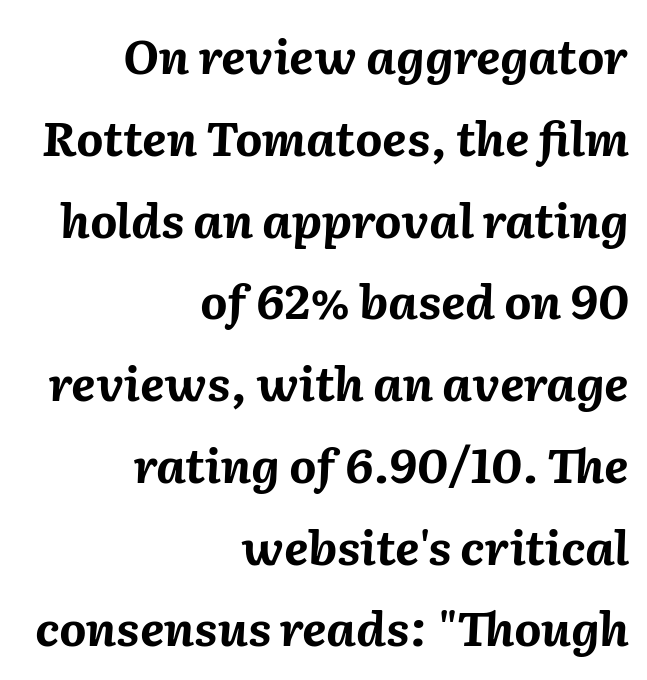
{"italic": "yes", "lean": "right", "slant_degrees": 2, "bold": "yes", "weight": "bold", "width": "normal", "stroke_contrast": "medium", "x_height": "medium", "monospaced": "no", "underline": "no", "align": "right", "line_spacing_ratio": 1.74, "letter_spacing": "normal", "letter_spacing_em": 0.0, "glyph_px": 47}
